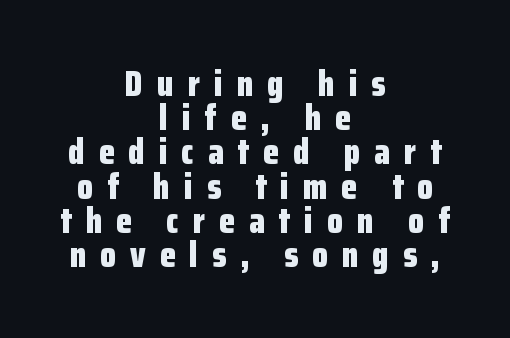
Is this a fixed-width face? No — the glyphs have proportional, varying widths. Substantial extra tracking has been applied to these lines. Caption: multi-line text, centered on the measure. Summary of vertical rhythm: compact, with narrow interline spacing. Each row of text sits above clean, open space. A dark, heavy texture on the line: the type is bold.
